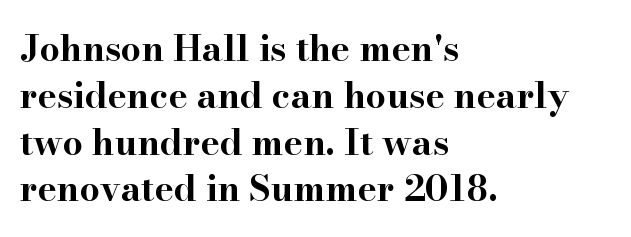
Q: Is the text bold? A: Yes.
Q: Is the text italic (slanted)? A: No, it is upright.
Q: Is the typeface a serif or a sans-serif typeface? A: Serif.
Q: Is the text underlined? A: No.
Q: How is the paragraph aligned? A: Left-aligned.
Q: Is the spacing between letters normal or unusually wide? A: Normal.
Q: Is the spacing between lines tight, normal or loose? A: Normal.
Q: Width (condensed, normal, or wide)? A: Wide.
Q: Stroke contrast? A: High.
Q: x-height? A: Small.
Q: Monospaced? A: No.
